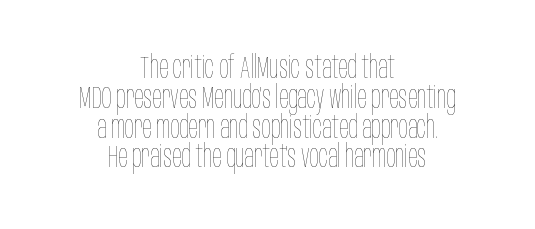
{"italic": "no", "bold": "no", "weight": "thin", "width": "condensed", "stroke_contrast": "low", "x_height": "large", "monospaced": "no", "underline": "no", "align": "center", "line_spacing": "tight", "line_spacing_ratio": 0.96, "letter_spacing": "normal", "letter_spacing_em": 0.0, "glyph_px": 31}
